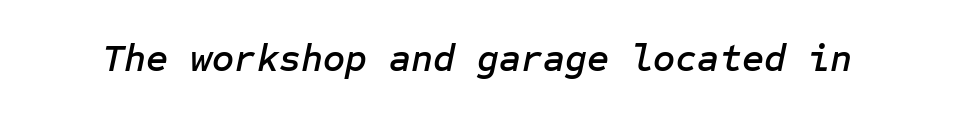
The image shows 38 px text type, italic (leaning right); set normal letter spacing, not underlined; low stroke contrast and a medium x-height.
